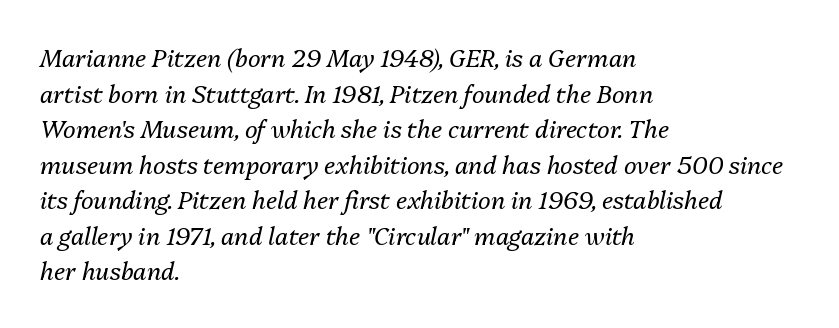
Q: Is the text bold? A: No.
Q: Is the text italic (slanted)? A: Yes, it leans right by about 13 degrees.
Q: Is the text underlined? A: No.
Q: How is the paragraph aligned? A: Left-aligned.
Q: Is the spacing between letters normal or unusually wide? A: Normal.
Q: Is the spacing between lines tight, normal or loose? A: Normal.
